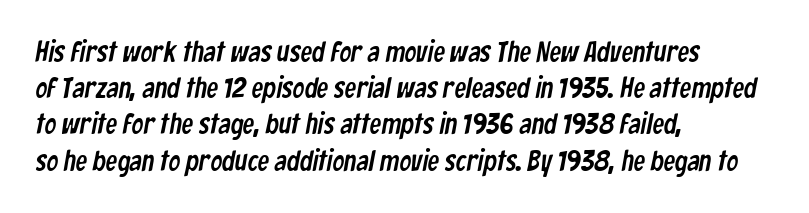
{"serif": "no", "width": "condensed", "stroke_contrast": "low", "x_height": "medium", "monospaced": "no", "underline": "no", "align": "left", "line_spacing": "normal", "line_spacing_ratio": 1.25, "letter_spacing": "normal", "letter_spacing_em": 0.0, "glyph_px": 29}
